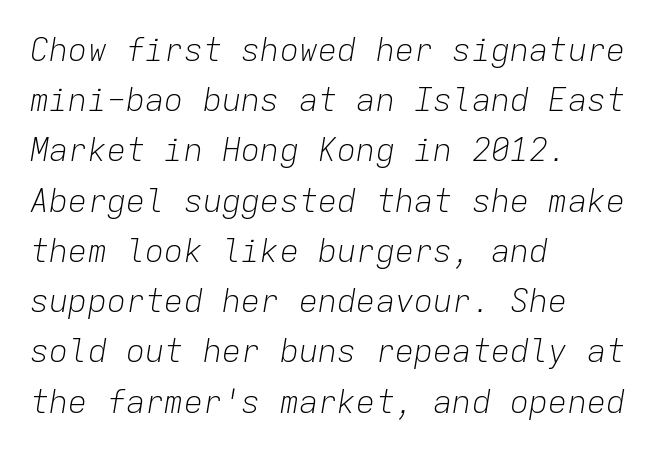
The image shows 32 px light type, italic (leaning right), monospaced; set left-aligned, normal line spacing (1.57x), normal letter spacing, not underlined; low stroke contrast and a medium x-height.
